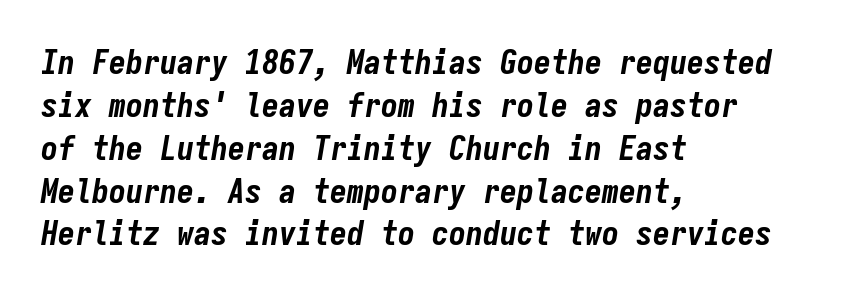
The image shows 34 px bold, condensed type, italic (leaning right), monospaced; set left-aligned, normal line spacing (1.26x), normal letter spacing, not underlined; low stroke contrast and a medium x-height.
